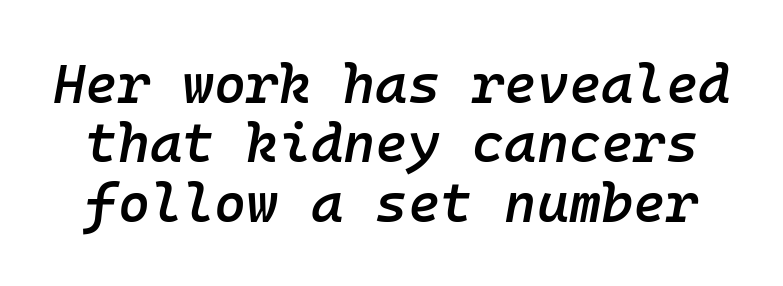
{"italic": "yes", "lean": "right", "slant_degrees": 10, "bold": "semi", "weight": "semibold", "width": "normal", "stroke_contrast": "low", "x_height": "medium", "monospaced": "yes", "underline": "no", "line_spacing": "tight", "line_spacing_ratio": 1.08, "letter_spacing": "normal", "letter_spacing_em": 0.0, "glyph_px": 55}
